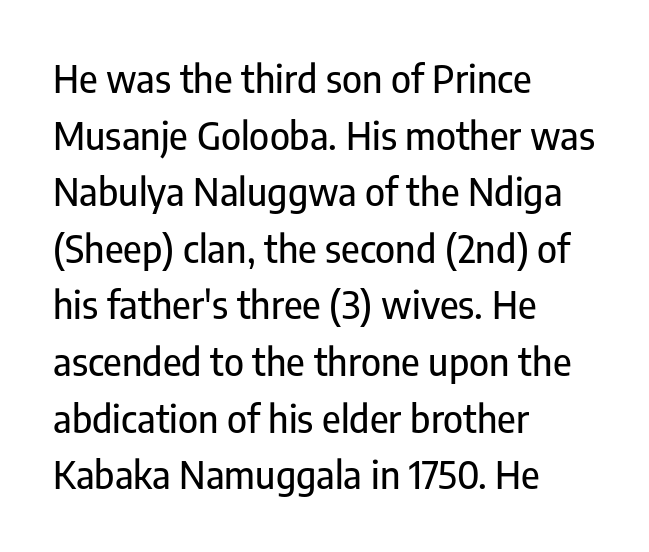
The image shows 38 px condensed sans-serif type, upright; set left-aligned, normal line spacing (1.49x), normal letter spacing, not underlined; low stroke contrast and a medium x-height.
